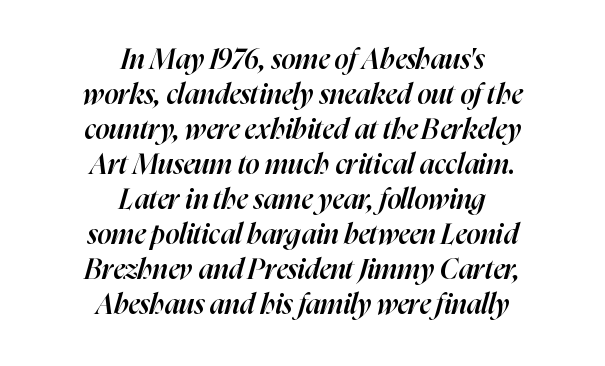
The image shows 28 px semibold type, italic (leaning right); set centered, normal line spacing (1.25x), normal letter spacing, not underlined; high stroke contrast and a medium x-height.
